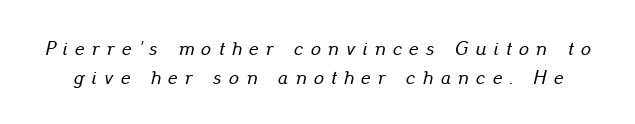
The image shows 20 px text type, italic (leaning right); set normal line spacing (1.46x), unusually wide letter spacing (+0.37 em), not underlined.
